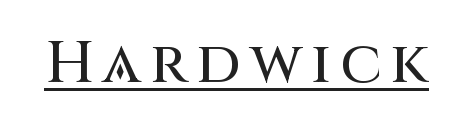
The image shows 59 px sans-serif type, upright; set underlined; medium stroke contrast and a large x-height.
